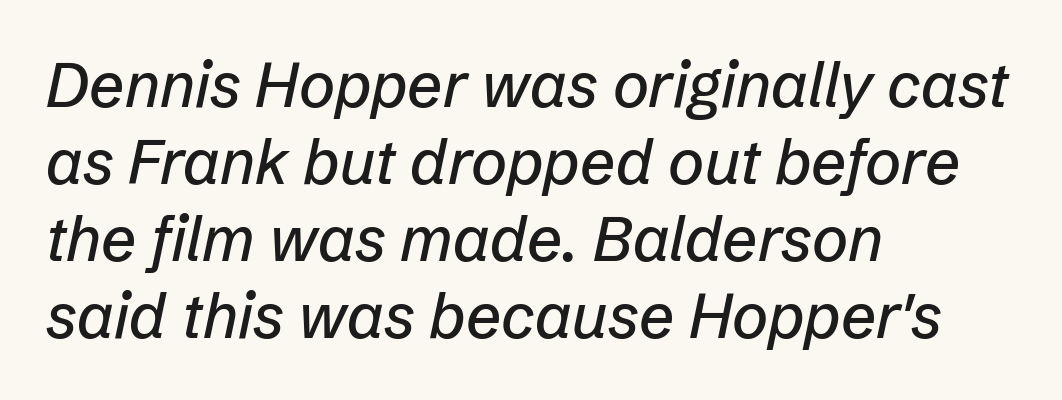
Just letters on the line, the space beneath them empty. Nobody touched the tracking dial on this one. Is the block centered? No — it sits flush against the left margin. Character widths vary here, with narrow letters taking less room than wide ones. Designer's note — italics engaged.
